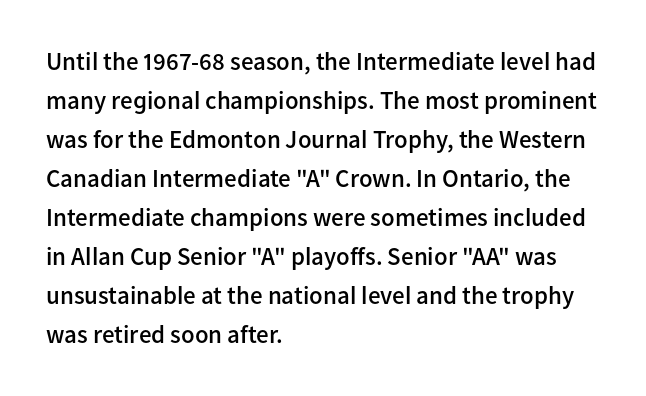
The image shows 25 px text type, upright; set left-aligned, normal line spacing (1.56x), normal letter spacing, not underlined.
